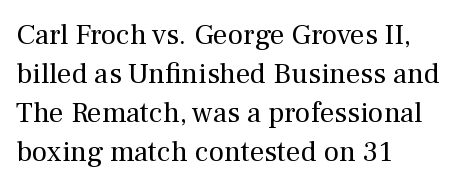
The image shows 29 px regular-weight serif type, upright; set left-aligned, normal line spacing (1.35x), normal letter spacing, not underlined; medium stroke contrast and a medium x-height.
